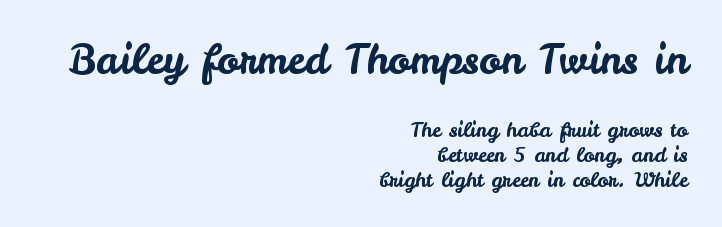
The gaps between neighbouring characters are ordinary and unremarkable. The characters display no serif detailing; their extremities are plain. Does the bottom block carry the larger type? No, the top block does. Descenders hang freely into open space.
